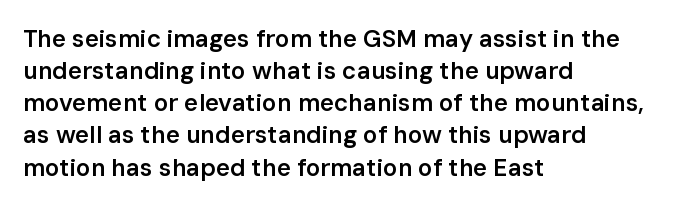
The string is rendered with underlining switched off. Stroke thickness is moderately raised; the sample reads as semibold. Tracking here is standard; glyphs follow each other at the usual distance. The block of text has a typical density, with ordinary space between rows.
